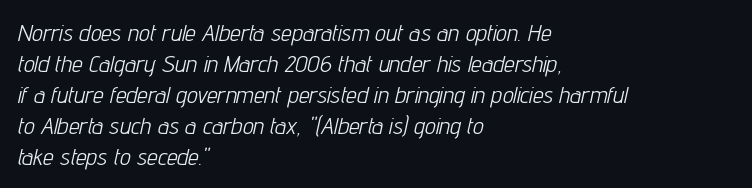
Q: Is the text bold? A: No.
Q: Is the text italic (slanted)? A: Yes, it leans right by about 12 degrees.
Q: Is the text underlined? A: No.
Q: How is the paragraph aligned? A: Left-aligned.
Q: Is the spacing between letters normal or unusually wide? A: Normal.
Q: Is the spacing between lines tight, normal or loose? A: Normal.
